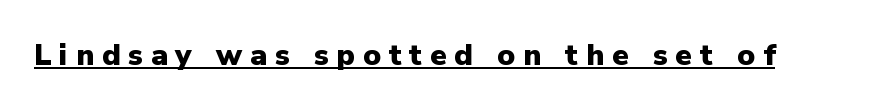
Q: Is the text bold? A: Yes.
Q: Is the text italic (slanted)? A: No, it is upright.
Q: Is the typeface a serif or a sans-serif typeface? A: Sans-serif.
Q: Is the text underlined? A: Yes.
Q: Is the spacing between letters normal or unusually wide? A: Unusually wide.
Q: Width (condensed, normal, or wide)? A: Normal.
Q: Stroke contrast? A: Low.
Q: x-height? A: Medium.
Q: Monospaced? A: No.
